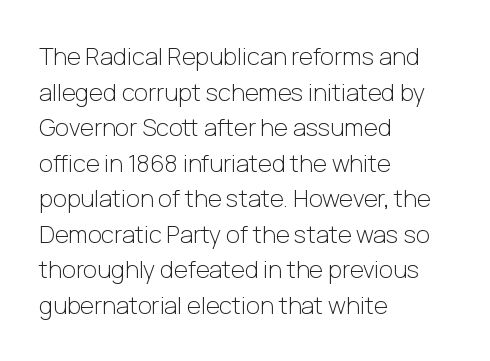
Q: Is the text bold? A: No.
Q: Is the text italic (slanted)? A: No, it is upright.
Q: Is the text underlined? A: No.
Q: How is the paragraph aligned? A: Left-aligned.
Q: Is the spacing between letters normal or unusually wide? A: Normal.
Q: Is the spacing between lines tight, normal or loose? A: Normal.
